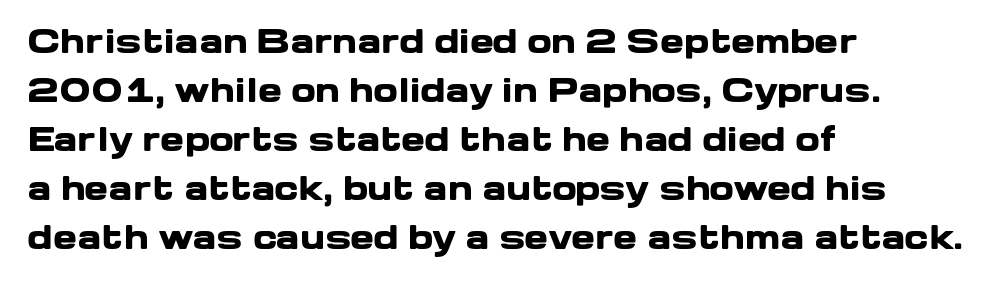
This sample is left-justified, so line endings fall wherever the words run out. Descenders are the only things crossing below the line. The letters stand straight up with perfectly vertical stems. The space between consecutive lines is moderate. The passage shown is typeset with a sans-serif family.
